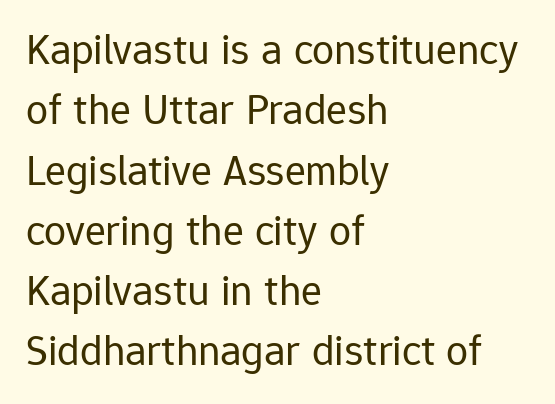
The foot of each line stays bare and open. Stem width sits at or under what a default text font uses. How would I describe the line gaps? Plain and ordinary. This sample uses a sans-serif face.
